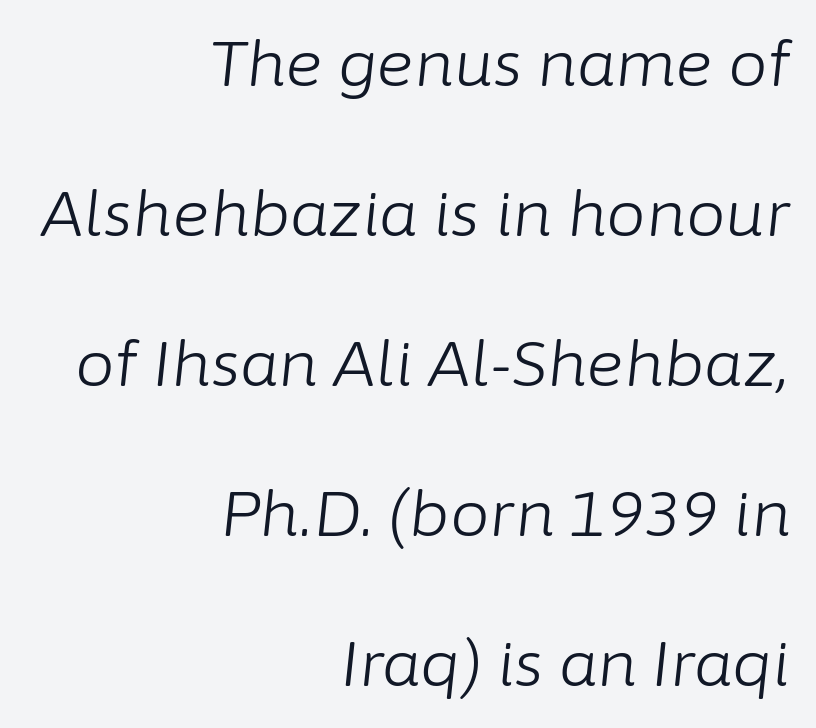
The image shows 63 px light type, italic (leaning right); set right-aligned, loose line spacing (2.38x), normal letter spacing, not underlined; low stroke contrast and a medium x-height.
